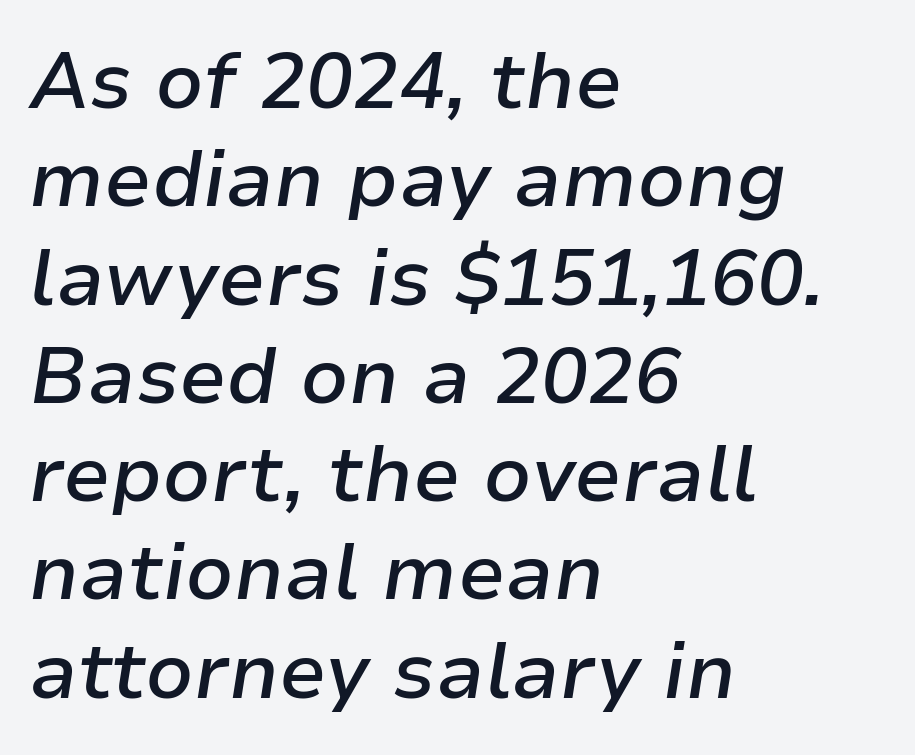
Character widths vary here, with narrow letters taking less room than wide ones. Spacing between characters is what you'd get straight out of the box. The rendering applies a slant to the glyphs. The strip under each line holds only bare page. The ragged edge is on the right, which tells us the setting is flush left.
